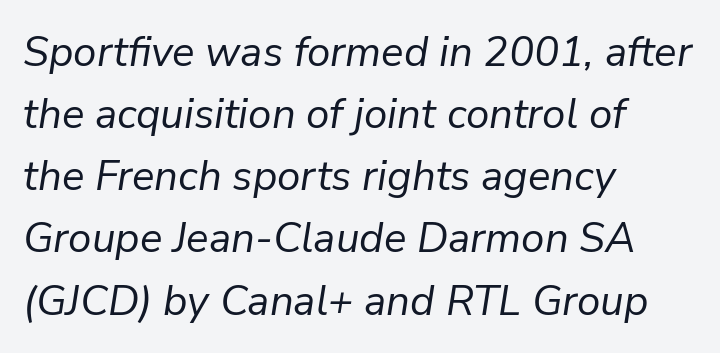
{"italic": "yes", "lean": "right", "slant_degrees": 9, "bold": "no", "weight": "regular", "width": "normal", "stroke_contrast": "low", "x_height": "medium", "monospaced": "no", "underline": "no", "align": "left", "line_spacing": "normal", "line_spacing_ratio": 1.48, "letter_spacing": "normal", "letter_spacing_em": 0.0, "glyph_px": 42}
